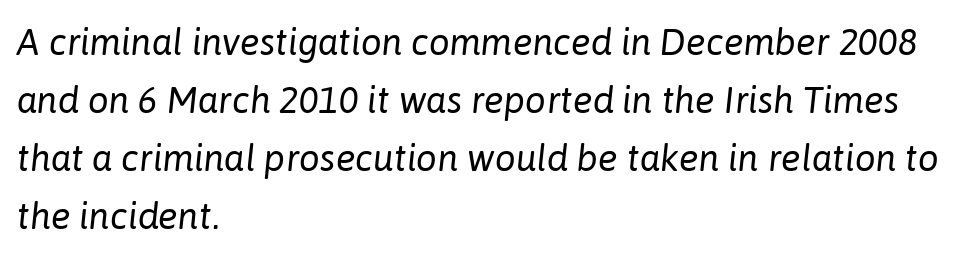
{"italic": "yes", "lean": "right", "slant_degrees": 6, "bold": "no", "weight": "regular", "width": "normal", "stroke_contrast": "low", "x_height": "medium", "monospaced": "no", "underline": "no", "align": "left", "line_spacing": "normal", "line_spacing_ratio": 1.57, "letter_spacing": "normal", "letter_spacing_em": 0.0, "glyph_px": 37}
